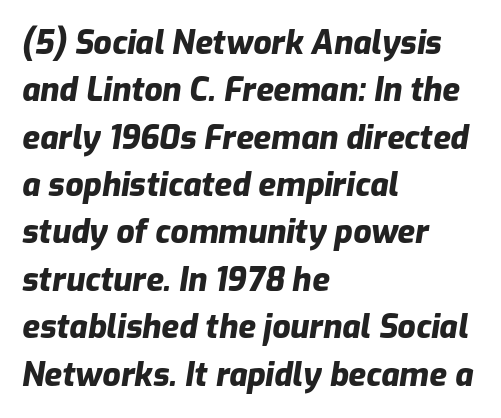
Q: Is the text bold? A: Yes.
Q: Is the text italic (slanted)? A: Yes, it leans right by about 9 degrees.
Q: Is the text underlined? A: No.
Q: How is the paragraph aligned? A: Left-aligned.
Q: Is the spacing between letters normal or unusually wide? A: Normal.
Q: Is the spacing between lines tight, normal or loose? A: Normal.
Q: Width (condensed, normal, or wide)? A: Normal.
Q: Stroke contrast? A: Low.
Q: x-height? A: Medium.
Q: Monospaced? A: No.
